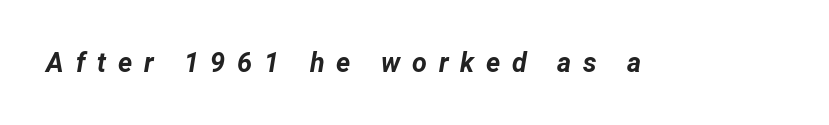
The image shows 27 px bold type, italic (leaning right); set unusually wide letter spacing (+0.44 em), not underlined.
